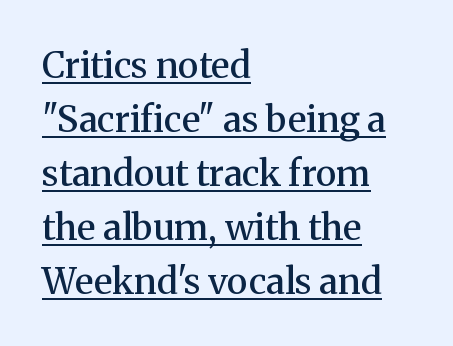
All the whitespace from short lines collects on the right. Caption: standard tracking, unaltered. The font family rendered here belongs to the serif group. The lettering stays uniformly vertical, giving the passage a roman look.
